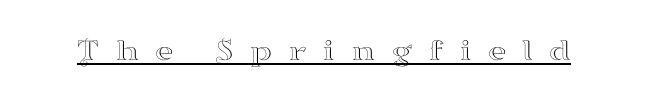
The image shows 32 px wide serif type, upright; set unusually wide letter spacing (+0.49 em), underlined; high stroke contrast and a small x-height.
